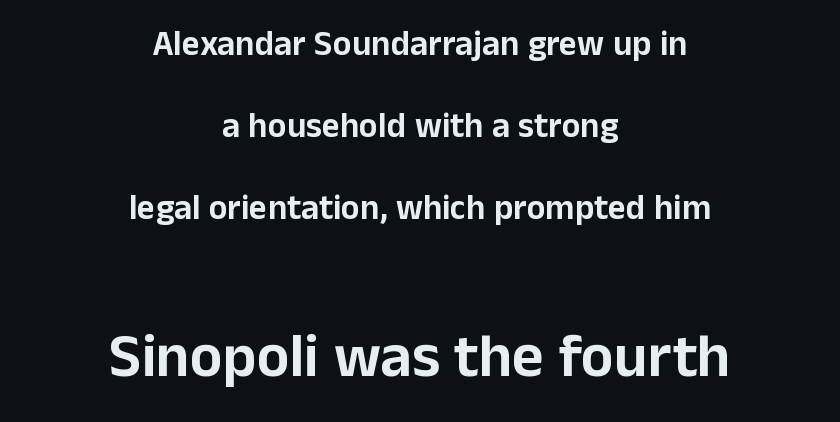
Q: Is the text italic (slanted)? A: No, it is upright.
Q: Is the typeface a serif or a sans-serif typeface? A: Sans-serif.
Q: Is the text underlined? A: No.
Q: How is the paragraph aligned? A: Centered.
Q: Is the spacing between letters normal or unusually wide? A: Normal.
Q: Is the spacing between lines tight, normal or loose? A: Loose.
Q: Which block of text is set in a larger size, the first (top) or the second (bottom)? A: The second (bottom) one.
Q: Width (condensed, normal, or wide)? A: Normal.
Q: Stroke contrast? A: Low.
Q: x-height? A: Medium.
Q: Monospaced? A: No.
